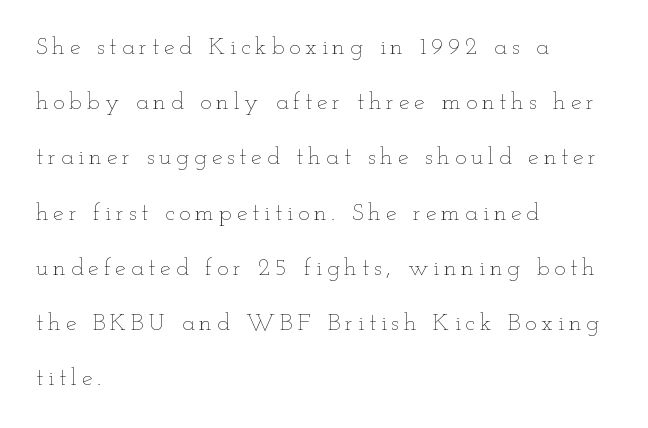
The image shows 24 px text type, upright; set left-aligned, loose line spacing (2.3x), unusually wide letter spacing (+0.2 em), not underlined.
